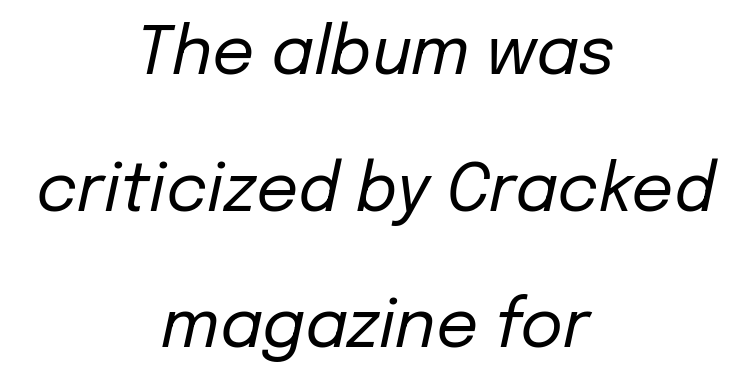
The vertical gap from one line to the next is large. This sample is center-justified, so both line endings float freely. A bare baseline throughout the passage. You could not count columns in this text — the font is proportionally spaced. Stem width sits at or under what a default text font uses.
